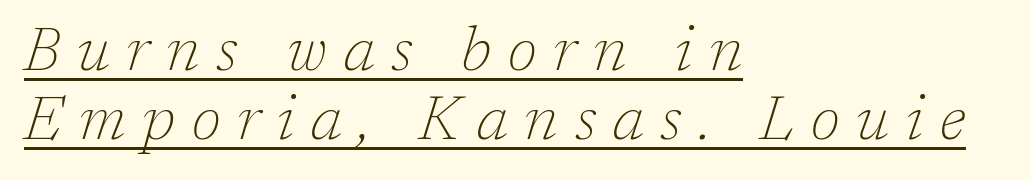
{"serif": "yes", "italic": "yes", "lean": "right", "slant_degrees": 17, "bold": "no", "weight": "thin", "width": "normal", "stroke_contrast": "low", "x_height": "medium", "monospaced": "no", "underline": "yes", "align": "left", "line_spacing": "tight", "line_spacing_ratio": 1.11, "letter_spacing": "wide", "letter_spacing_em": 0.27, "glyph_px": 62}
